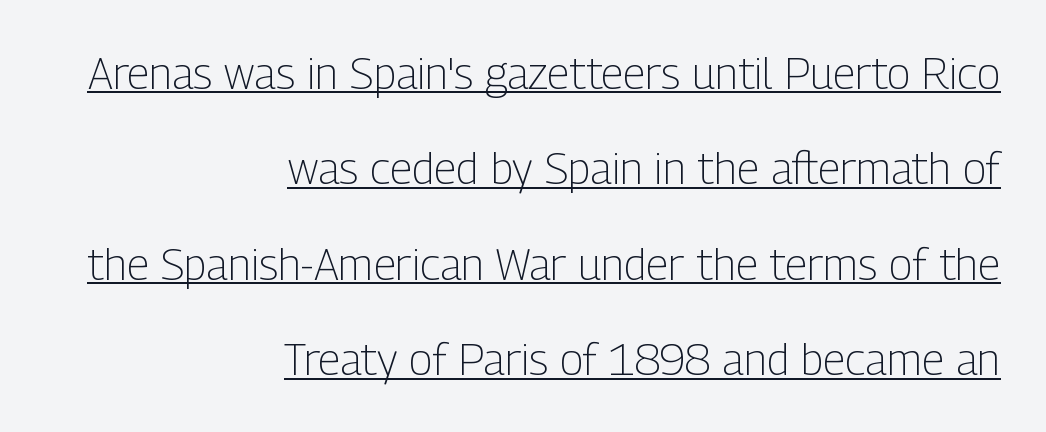
The image shows 44 px light, condensed sans-serif type, upright; set right-aligned, loose line spacing (2.17x), normal letter spacing, underlined; low stroke contrast and a medium x-height.
